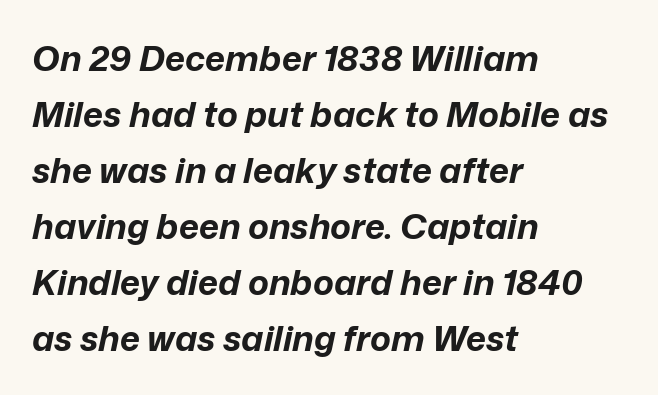
Caption: standard tracking, unaltered. Descender tails drop into unmarked territory. Style check: oblique. Does the copy run flush right? No — it runs flush left. Plenty of ink on the page — the face is bold. Each new line begins a customary step beneath the previous one.
